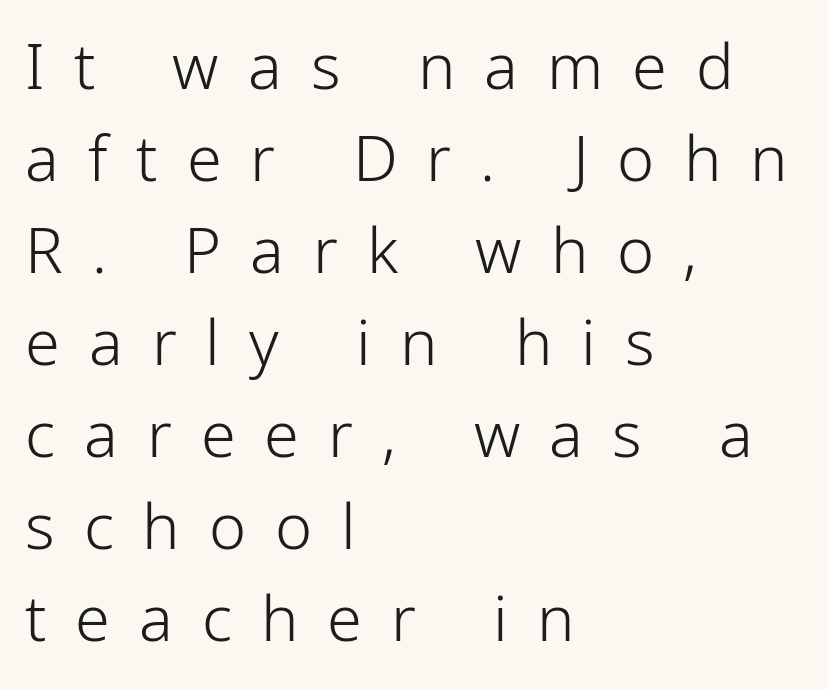
The image shows 63 px light, condensed sans-serif type, upright; set left-aligned, normal line spacing (1.46x), unusually wide letter spacing (+0.46 em), not underlined; low stroke contrast and a medium x-height.
